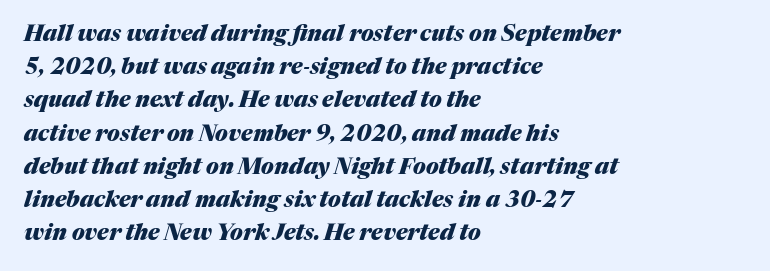
Q: Is the text bold? A: Yes.
Q: Is the text italic (slanted)? A: Yes, it leans right by about 17 degrees.
Q: Is the text underlined? A: No.
Q: How is the paragraph aligned? A: Left-aligned.
Q: Is the spacing between letters normal or unusually wide? A: Normal.
Q: Is the spacing between lines tight, normal or loose? A: Normal.
